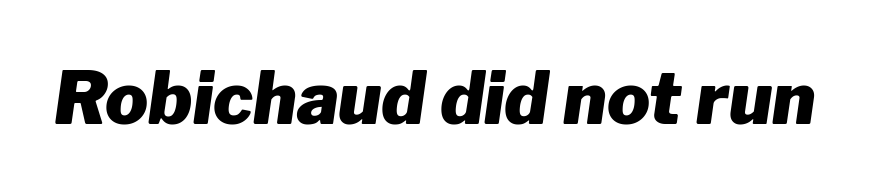
{"italic": "yes", "lean": "right", "slant_degrees": 8, "bold": "yes", "weight": "heavy", "width": "normal", "stroke_contrast": "low", "x_height": "medium", "monospaced": "no", "underline": "no", "letter_spacing": "normal", "letter_spacing_em": 0.0, "glyph_px": 72}
